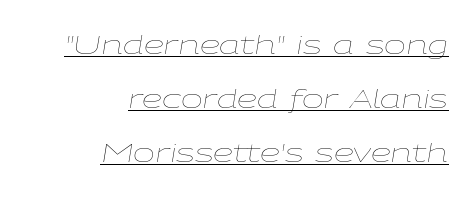
The letters look calm and open, with moderate or lighter stems. Quick note: underline on. This sample uses an oblique cut, with every glyph tilted off the vertical. The block of text is sparse from top to bottom, with ample space between rows. Students, note that the glyphs here touch the page at normal intervals. This rendering uses right alignment, leaving the left contour irregular.
